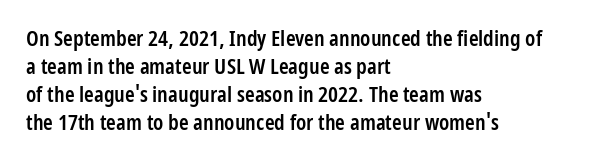
The image shows 22 px text type, upright; set left-aligned, normal line spacing (1.28x), normal letter spacing, not underlined.
